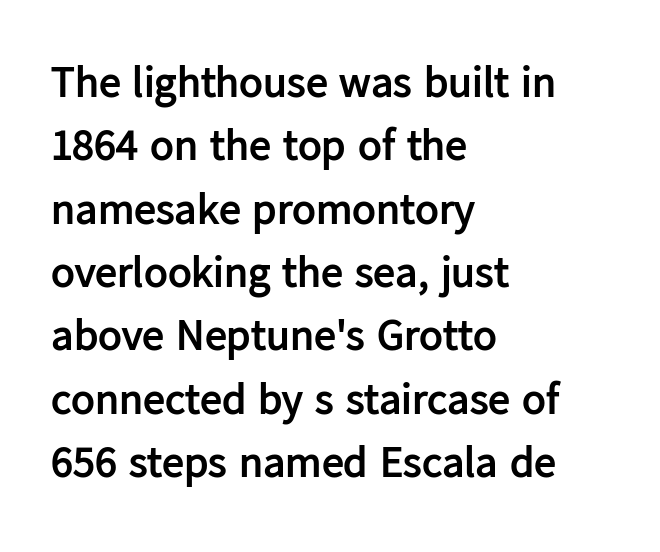
The image shows 44 px semibold sans-serif type, upright; set left-aligned, normal line spacing (1.44x), normal letter spacing, not underlined; low stroke contrast and a medium x-height.
